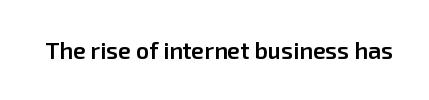
Q: Is the text bold? A: Semi-bold.
Q: Is the text italic (slanted)? A: No, it is upright.
Q: Is the text underlined? A: No.
Q: Is the spacing between letters normal or unusually wide? A: Normal.
